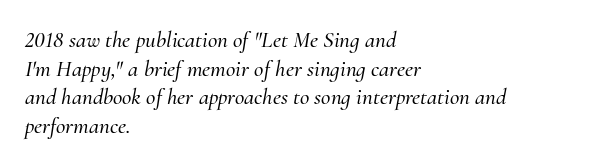
Words float on clear page, feet unadorned. The paragraph has a hard left edge and a soft right edge. Observe the ordinary spacing: letters are neighbours, not strangers. Characters are canted at an angle relative to the baseline's perpendicular.
